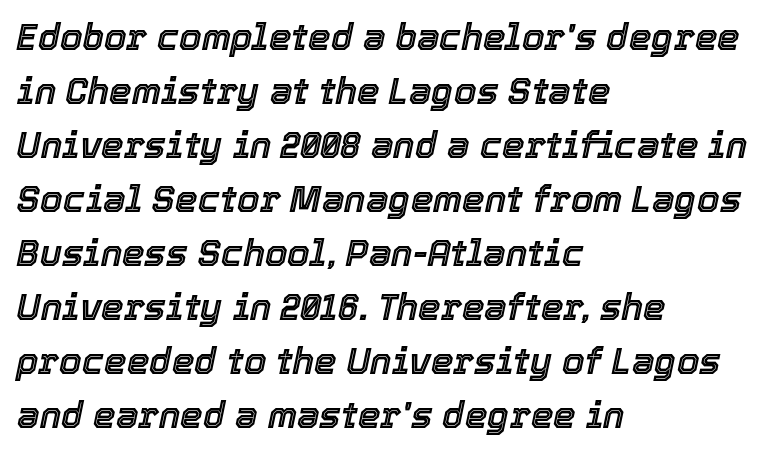
Q: Is the text italic (slanted)? A: Yes, it leans right by about 12 degrees.
Q: Is the text underlined? A: No.
Q: How is the paragraph aligned? A: Left-aligned.
Q: Is the spacing between letters normal or unusually wide? A: Normal.
Q: Is the spacing between lines tight, normal or loose? A: Normal.
Q: Width (condensed, normal, or wide)? A: Normal.
Q: x-height? A: Medium.
Q: Monospaced? A: No.
